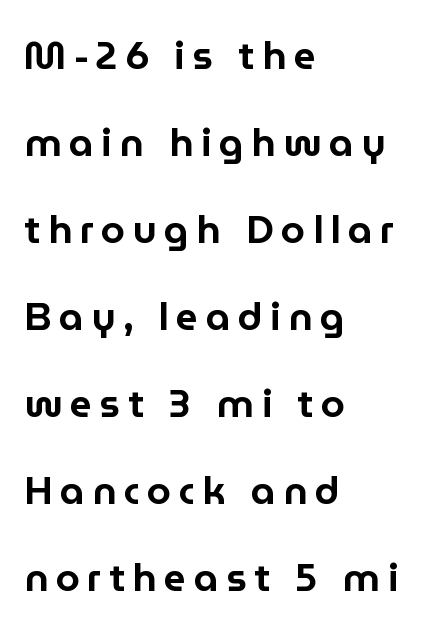
Q: Is the text italic (slanted)? A: No, it is upright.
Q: Is the typeface a serif or a sans-serif typeface? A: Sans-serif.
Q: Is the text underlined? A: No.
Q: How is the paragraph aligned? A: Left-aligned.
Q: Is the spacing between lines tight, normal or loose? A: Loose.
Q: Width (condensed, normal, or wide)? A: Normal.
Q: Stroke contrast? A: Low.
Q: x-height? A: Medium.
Q: Monospaced? A: No.
